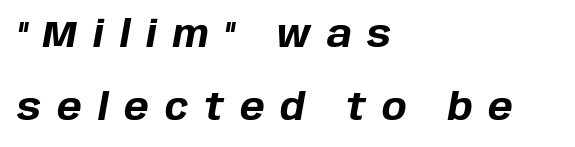
Q: Is the text bold? A: Yes.
Q: Is the text italic (slanted)? A: Yes, it leans right by about 10 degrees.
Q: Is the text underlined? A: No.
Q: How is the paragraph aligned? A: Left-aligned.
Q: Is the spacing between letters normal or unusually wide? A: Unusually wide.
Q: Is the spacing between lines tight, normal or loose? A: Loose.
Q: Width (condensed, normal, or wide)? A: Normal.
Q: Stroke contrast? A: Low.
Q: x-height? A: Large.
Q: Monospaced? A: No.
